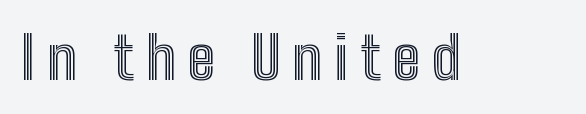
{"italic": "no", "width": "condensed", "x_height": "medium", "monospaced": "no", "underline": "no", "letter_spacing": "wide", "letter_spacing_em": 0.2, "glyph_px": 59}
